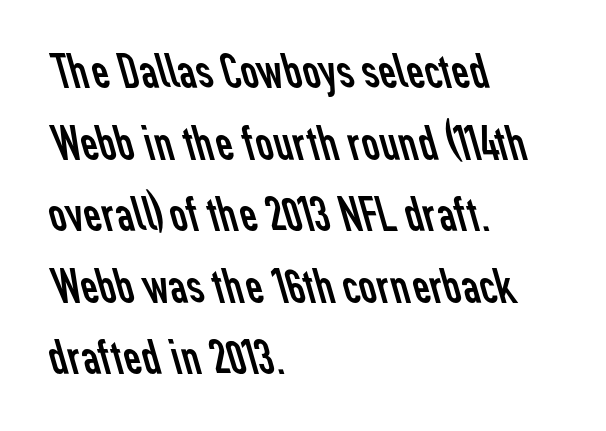
Q: Is the text bold? A: No.
Q: Is the typeface a serif or a sans-serif typeface? A: Sans-serif.
Q: Is the text underlined? A: No.
Q: How is the paragraph aligned? A: Left-aligned.
Q: Is the spacing between letters normal or unusually wide? A: Normal.
Q: Is the spacing between lines tight, normal or loose? A: Normal.
Q: Width (condensed, normal, or wide)? A: Normal.
Q: Stroke contrast? A: Low.
Q: x-height? A: Medium.
Q: Monospaced? A: No.
